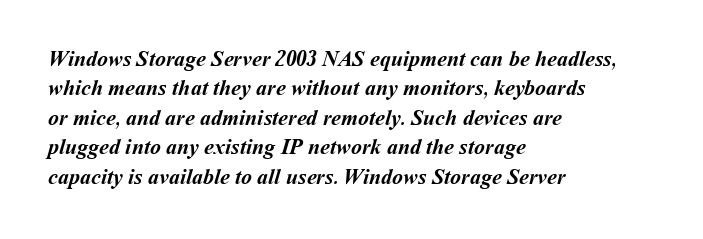
The image shows 22 px bold type; set left-aligned, normal line spacing (1.34x), normal letter spacing, not underlined.
